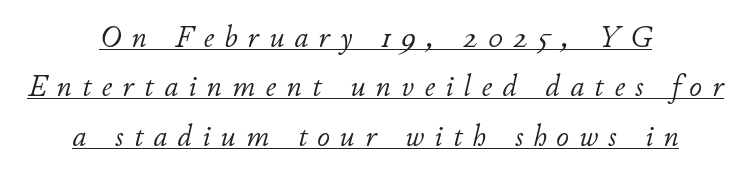
This is underlined copy, the kind a proofreader might mark for attention. Notice how descenders clear the ascenders below comfortably — that's standard leading. These lines stack symmetrically, like a column narrowing and widening about its center. The passage shown is typed in a proportional face where columns would drift. Observe the wide spacing: letters keep a clear distance from each other.
